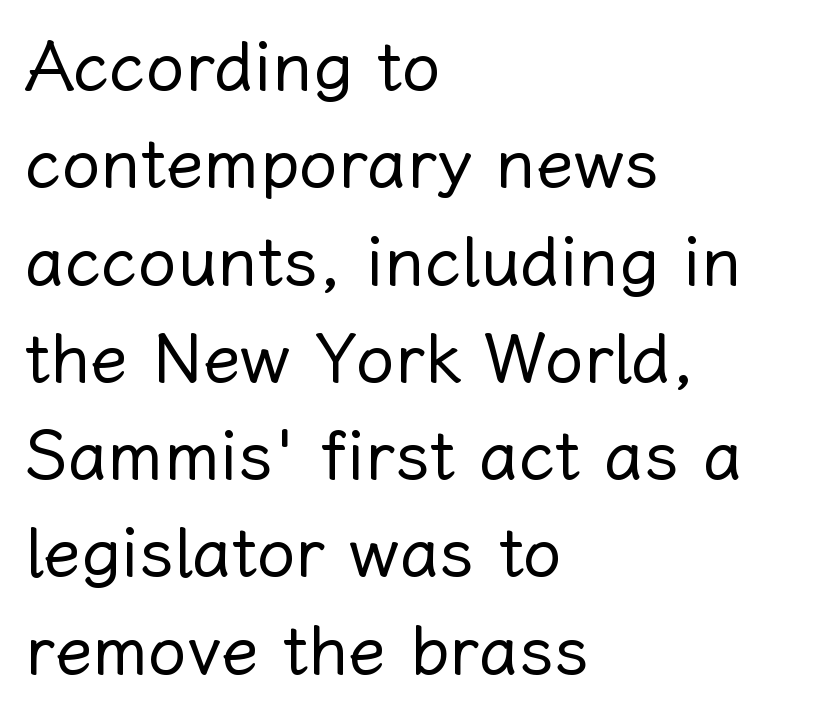
The type is set solid horizontally, with unmodified tracking. A typesetter would call this leading conventional body-copy spacing. The specimen reads as upright at a glance. Typeset ragged right — the left edge is the straight one. Descenders are the only things crossing below the line. Each letter keeps its own natural width here, so spacing adapts to shape.
